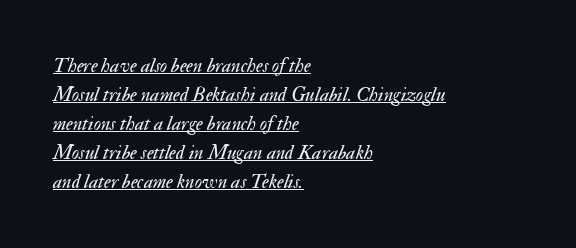
The image shows 20 px text type, italic (leaning right); set left-aligned, normal line spacing (1.45x), normal letter spacing, underlined.
